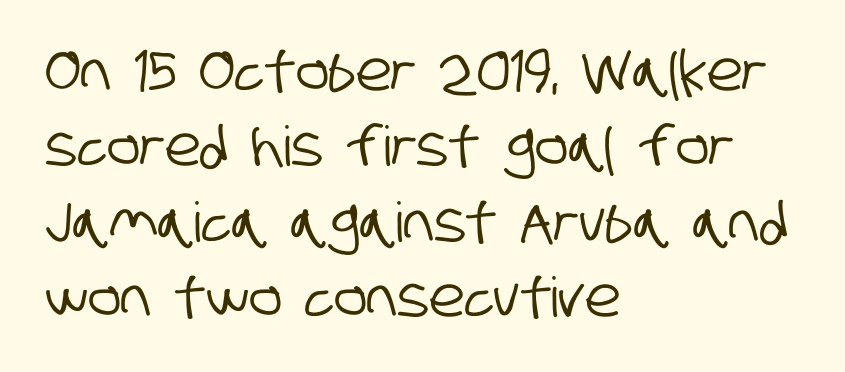
The image shows 55 px condensed sans-serif type; set left-aligned, normal line spacing (1.37x), normal letter spacing, not underlined; low stroke contrast and a large x-height.
